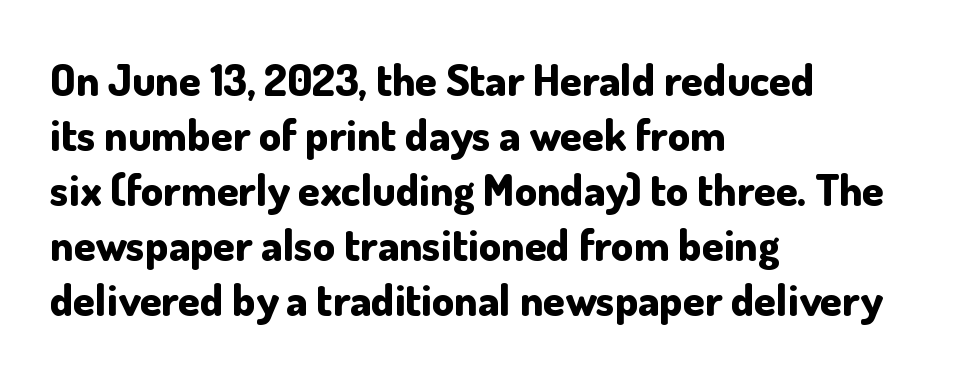
{"serif": "no", "italic": "no", "bold": "yes", "weight": "bold", "width": "normal", "stroke_contrast": "low", "x_height": "small", "monospaced": "no", "underline": "no", "align": "left", "line_spacing": "normal", "line_spacing_ratio": 1.25, "letter_spacing": "normal", "letter_spacing_em": 0.0, "glyph_px": 44}
